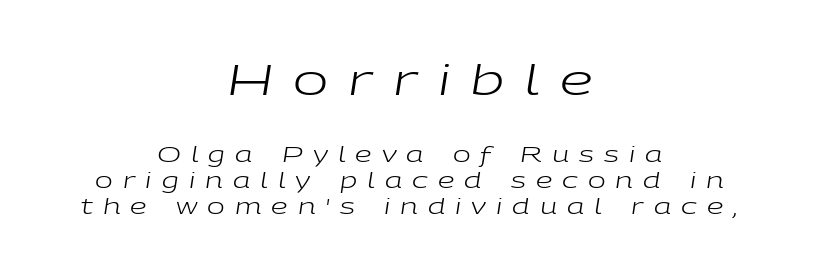
The image shows 42 px regular-weight, wide type, italic (leaning right); set centered, normal line spacing (1.26x), unusually wide letter spacing (+0.48 em), not underlined; the first (top) block is 2.0x larger; low stroke contrast and a medium x-height.
